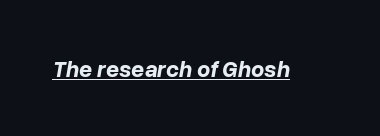
The image shows 23 px bold type, italic (leaning right); set normal letter spacing, underlined.
